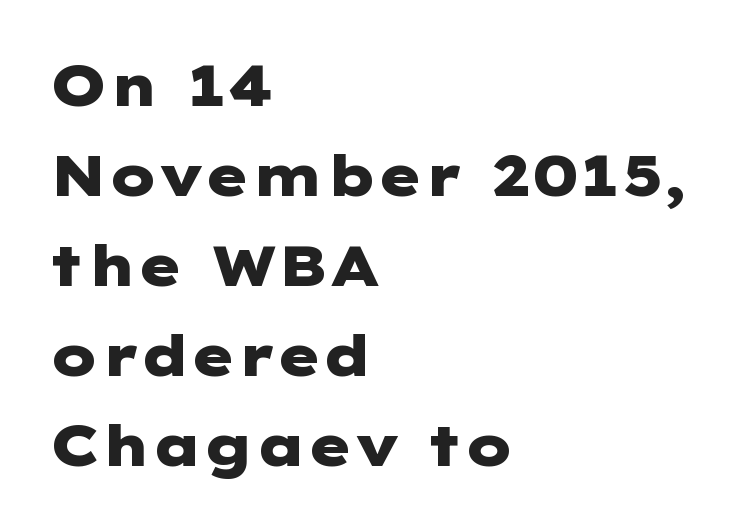
{"serif": "no", "italic": "no", "bold": "yes", "weight": "heavy", "width": "wide", "stroke_contrast": "low", "x_height": "medium", "underline": "no", "align": "left", "line_spacing": "normal", "line_spacing_ratio": 1.58, "letter_spacing": "normal", "letter_spacing_em": 0.0, "glyph_px": 57}
